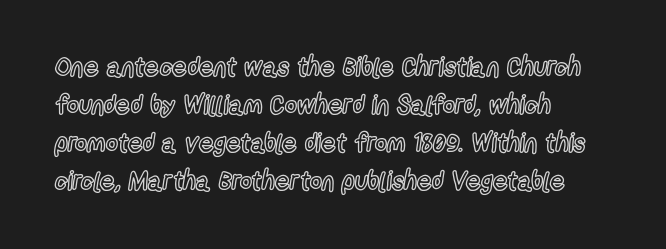
{"underline": "no", "align": "left", "line_spacing": "normal", "line_spacing_ratio": 1.46, "letter_spacing": "normal", "letter_spacing_em": 0.0, "glyph_px": 26}
